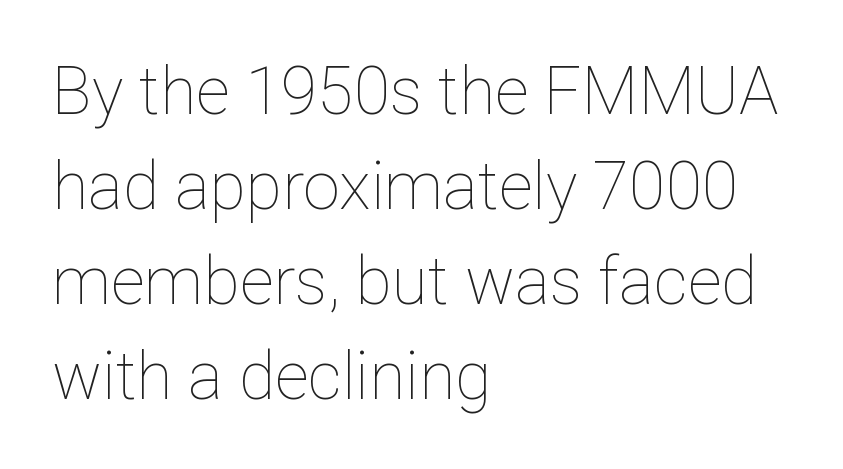
{"italic": "no", "bold": "no", "weight": "thin", "width": "normal", "stroke_contrast": "low", "x_height": "medium", "monospaced": "no", "underline": "no", "align": "left", "line_spacing": "normal", "line_spacing_ratio": 1.44, "letter_spacing": "normal", "letter_spacing_em": 0.0, "glyph_px": 66}
